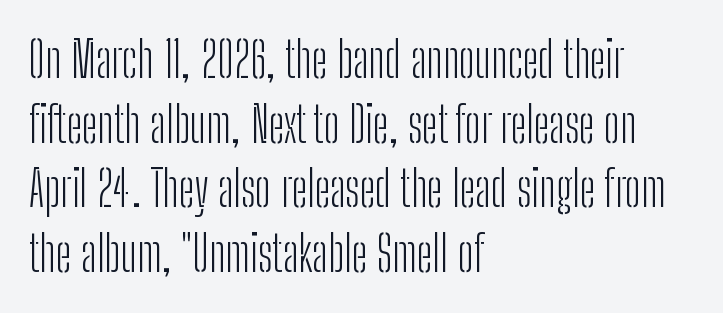
The image shows 49 px light, condensed sans-serif type, upright; set left-aligned, normal line spacing (1.32x), normal letter spacing, not underlined; low stroke contrast and a medium x-height.
